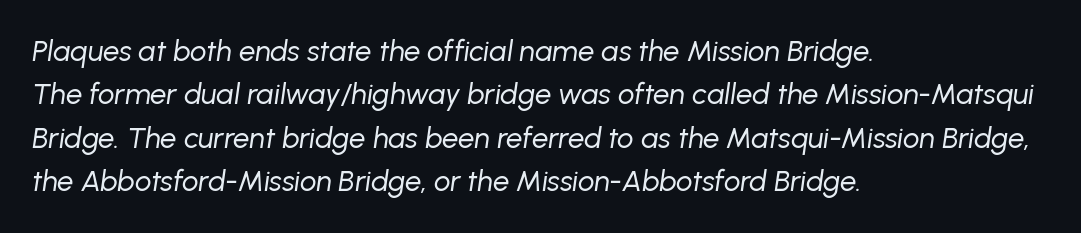
Every row of glyphs begins at an identical x-position on the left. The font's italic variant was chosen for this text. No word sits above an underline. This block has exactly the height ordinary leading produces. Varying glyph widths throughout — classic text-font behaviour. Observe the ordinary spacing: letters are neighbours, not strangers.
